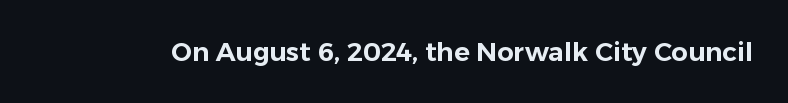
Q: Is the text italic (slanted)? A: No, it is upright.
Q: Is the text underlined? A: No.
Q: Is the spacing between letters normal or unusually wide? A: Normal.
